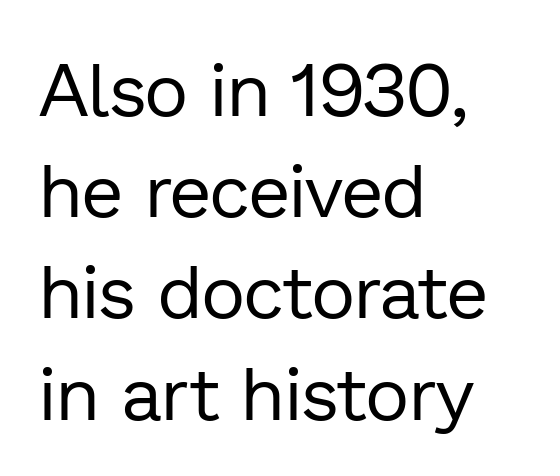
The gap between lines stays unmarked. The designer went with a sans here, leaving each stem footless. The rendering uses natural spacing where letterforms have individual widths. Every row of glyphs begins at an identical x-position on the left. On a weight scale, this lands at 450 or below.
